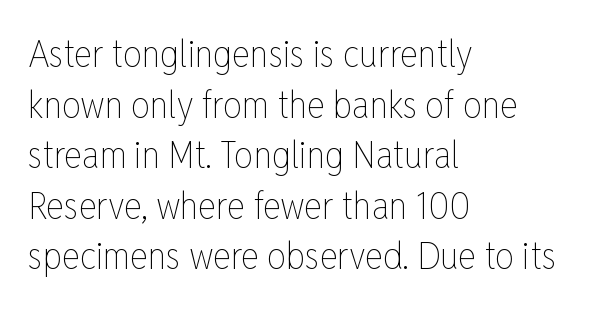
The image shows 38 px thin, condensed type, upright; set left-aligned, normal line spacing (1.33x), normal letter spacing, not underlined; low stroke contrast and a medium x-height.
